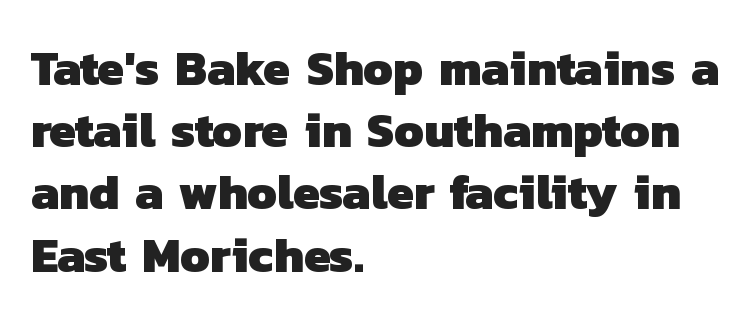
Casual observation: everything's shoved over to the left. Each new line begins a customary step beneath the previous one. Spacing verdict: proportional, widths tailored to each character. The type family on display is of the sans-serif kind.
